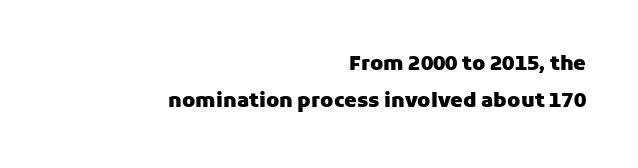
Has an underline been added? It has not. Look at the tracking — it's just the regular setting, nothing added. Is there any slant? The stems are plumb. Stroke thickness is high; the sample reads as a true bold.
